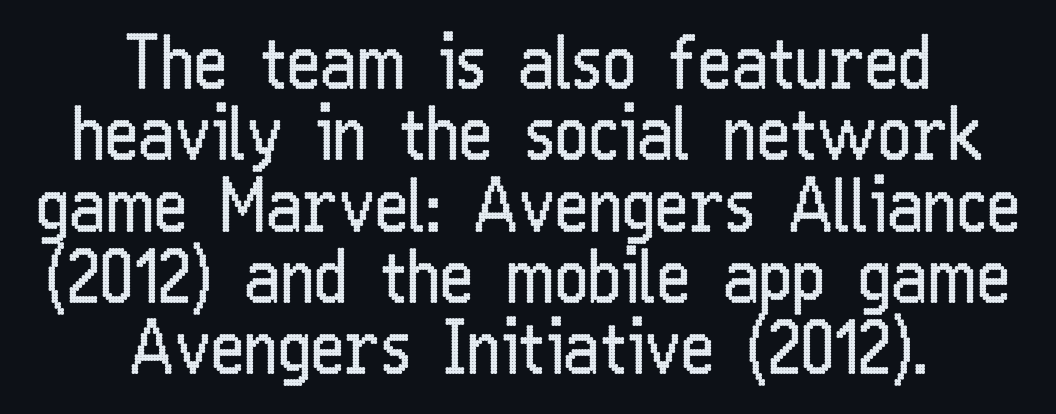
The image shows 72 px regular-weight, condensed sans-serif type, upright; set centered, tight line spacing (0.99x), normal letter spacing, not underlined; low stroke contrast and a medium x-height.
